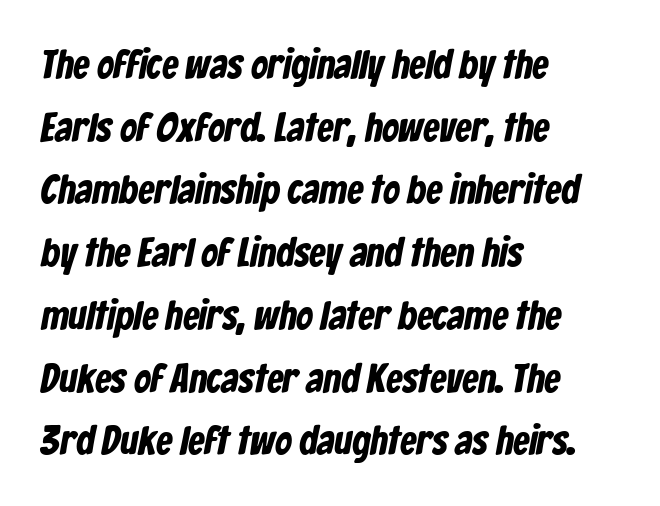
Unlike a traditional serif, this face leaves its strokes unadorned. Unmarked baselines from the first word to the last. The face used here is proportionally spaced, like ordinary book or web type. The letterforms sit shoulder to shoulder at normal distance. Each new line begins a customary step beneath the previous one.
